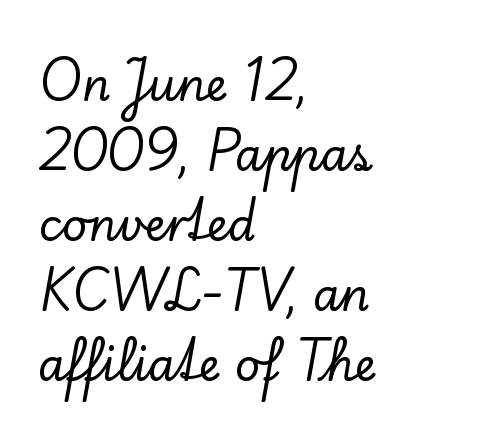
The image shows 44 px serif type; set left-aligned, normal line spacing (1.59x), normal letter spacing, not underlined; low stroke contrast and a small x-height.
